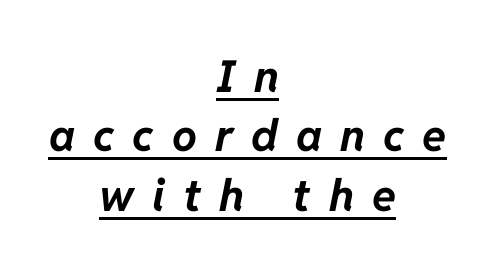
Somebody hit Ctrl+U on this one — the words are underlined. The typesetter chose a symmetrical, centered arrangement here. Caption: bold face, heavy strokes. Observe the wide spacing: letters keep a clear distance from each other.
